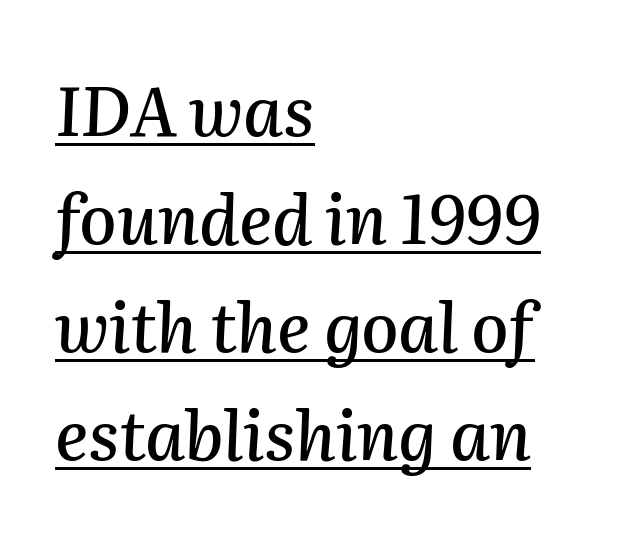
Q: Is the text italic (slanted)? A: Yes, it leans right by about 2 degrees.
Q: Is the text underlined? A: Yes.
Q: How is the paragraph aligned? A: Left-aligned.
Q: Is the spacing between letters normal or unusually wide? A: Normal.
Q: Is the spacing between lines tight, normal or loose? A: Normal.
Q: Width (condensed, normal, or wide)? A: Normal.
Q: Stroke contrast? A: Medium.
Q: x-height? A: Medium.
Q: Monospaced? A: No.
